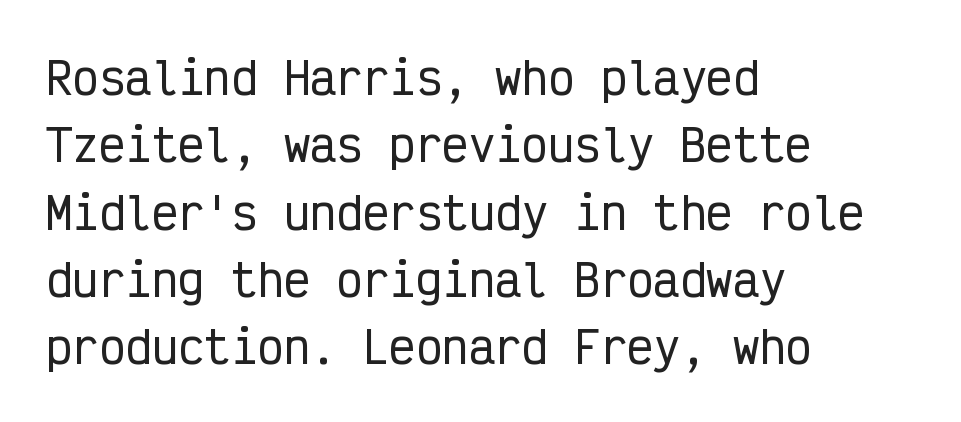
{"serif": "no", "italic": "no", "width": "condensed", "stroke_contrast": "low", "x_height": "medium", "monospaced": "yes", "underline": "no", "align": "left", "line_spacing": "normal", "line_spacing_ratio": 1.53, "letter_spacing": "normal", "letter_spacing_em": 0.0, "glyph_px": 44}
